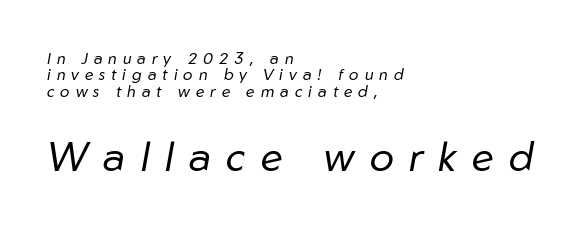
The lower block of text is set noticeably larger than the block above it. The rendering uses natural spacing where letterforms have individual widths. This sample uses an oblique cut, with every glyph tilted off the vertical. Any mark beneath the type? The region is blank. Caption: multi-line text, flush left, ragged right. This reads as an unemphasized weight, regular at the heaviest.
